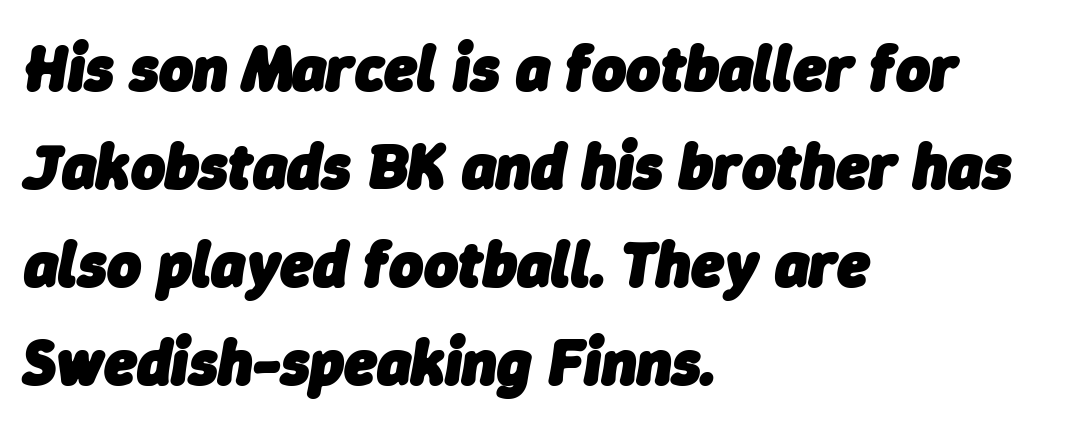
A bare baseline throughout the passage. Varying glyph widths throughout — classic text-font behaviour. This sample is left-justified, so line endings fall wherever the words run out. Leading matches the norm, producing a regular column.
